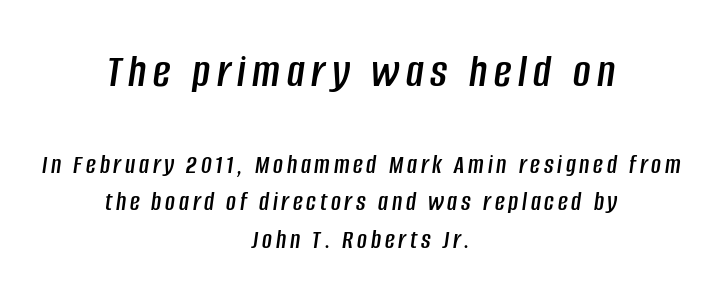
The image shows 48 px condensed type, italic (leaning right); set centered, normal line spacing (1.4x), not underlined; the first (top) block is 1.78x larger; low stroke contrast and a large x-height.
